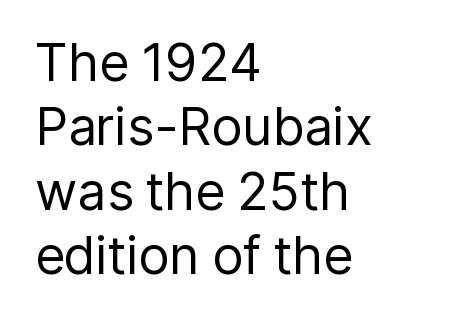
{"serif": "no", "italic": "no", "bold": "no", "weight": "regular", "width": "normal", "stroke_contrast": "low", "x_height": "medium", "monospaced": "no", "underline": "no", "align": "left", "line_spacing_ratio": 1.24, "letter_spacing": "normal", "letter_spacing_em": 0.0, "glyph_px": 52}
